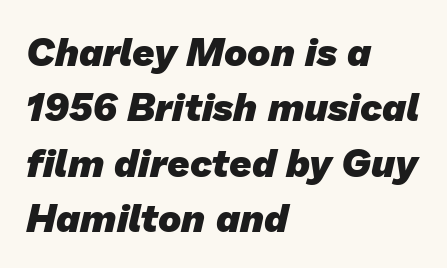
Q: Is the text bold? A: Yes.
Q: Is the typeface a serif or a sans-serif typeface? A: Sans-serif.
Q: Is the text underlined? A: No.
Q: How is the paragraph aligned? A: Left-aligned.
Q: Is the spacing between letters normal or unusually wide? A: Normal.
Q: Is the spacing between lines tight, normal or loose? A: Normal.
Q: Width (condensed, normal, or wide)? A: Normal.
Q: Stroke contrast? A: Low.
Q: x-height? A: Medium.
Q: Monospaced? A: No.
